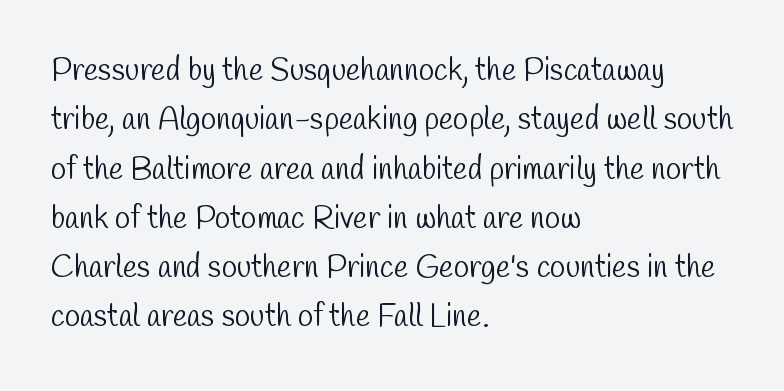
The image shows 31 px light, condensed sans-serif type; set left-aligned, normal line spacing (1.59x), normal letter spacing, not underlined; low stroke contrast and a medium x-height.
